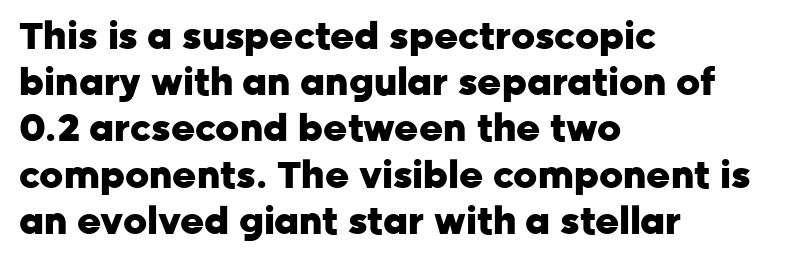
Is there any slant? The stems are plumb. Visually the block forms a straight wall on the left and a jagged coastline on the right. Each letter keeps its own natural width here, so spacing adapts to shape. Thick stems and heavy bowls — unmistakably bold. Unlike a traditional serif, this face leaves its strokes unadorned.
